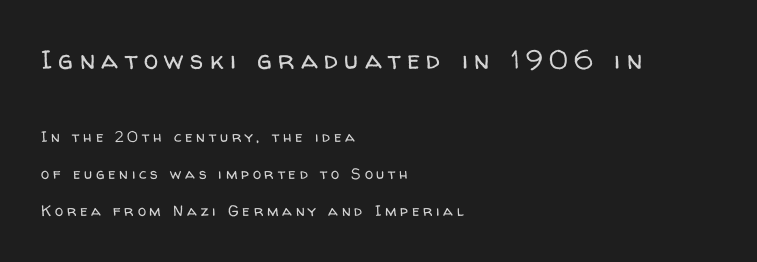
The compositor pushed each line to the left boundary. How would I describe the line gaps? Wide and relaxed. The letters stand upright; this is a roman face. The rendering shrinks the type as you move from the upper chunk to the lower. The font sits on the lighter half of the weight spectrum, regular included. The horizontal fit of the characters is loose and conspicuously gappy.
